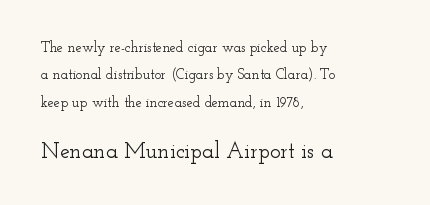
{"italic": "no", "underline": "no", "align": "left", "line_spacing": "loose", "line_spacing_ratio": 1.96, "letter_spacing": "normal", "letter_spacing_em": 0.0, "larger_block": "second", "size_ratio": 1.57, "glyph_px": 22}
